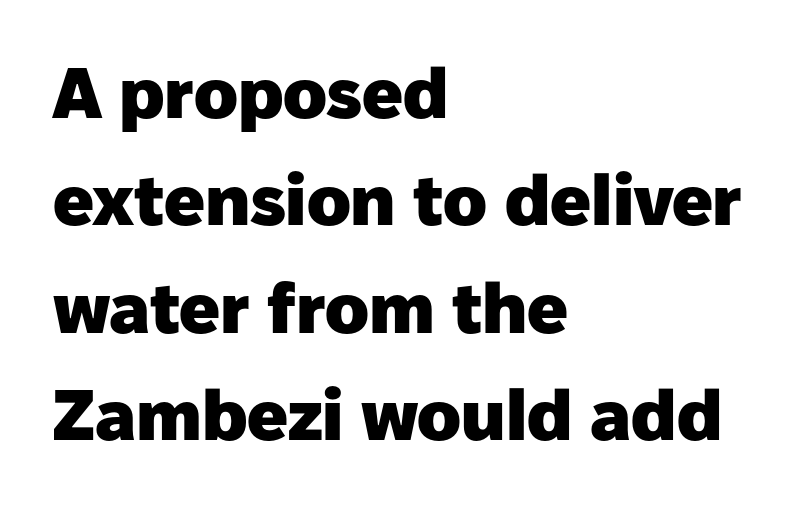
Notice how descenders clear the ascenders below comfortably — that's standard leading. This sample uses a sans-serif face. The space beneath each line is pristine and unruled. Honestly, the letter spacing is just normal — you wouldn't notice it. A typesetter would call this proportional, since set widths differ per character.
